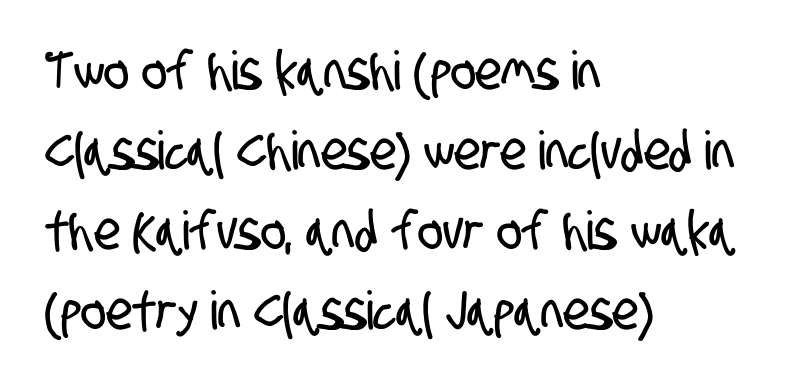
Summary of vertical rhythm: regular, with standard interline spacing. Short note: letters normally spaced. Left-aligned paragraph, ragged on the right. Only glyphs here, with clear space below each row. You could not count columns in this text — the font is proportionally spaced.
